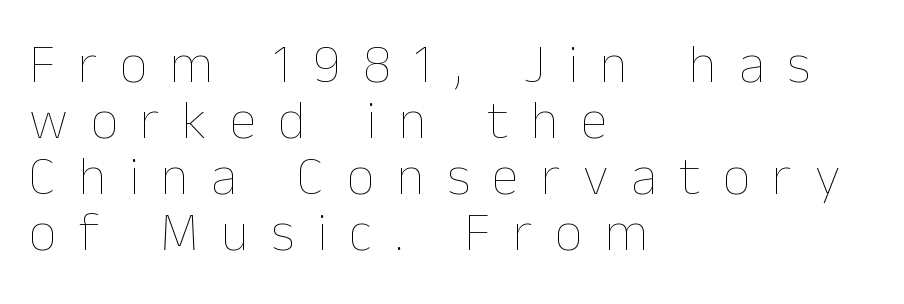
The image shows 54 px thin type, upright; set left-aligned, tight line spacing (1.04x), unusually wide letter spacing (+0.42 em), not underlined; low stroke contrast and a medium x-height.
